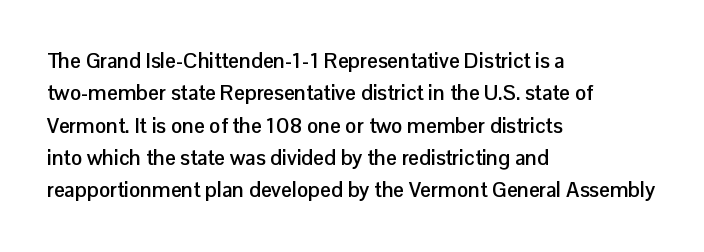
{"italic": "no", "bold": "yes", "underline": "no", "align": "left", "line_spacing": "normal", "line_spacing_ratio": 1.54, "letter_spacing": "normal", "letter_spacing_em": 0.0, "glyph_px": 21}
